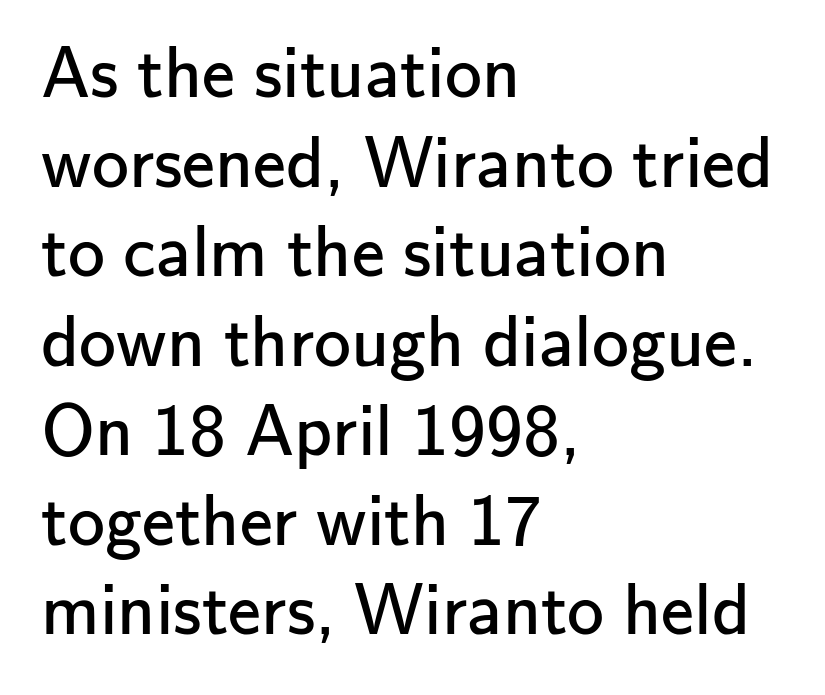
The lines are quadded left. A typesetter would call this zero additional tracking. No heavy texture on the line: the type isn't bold. Letterform terminals end flat and unadorned throughout the passage. This sample uses an upright cut, with every glyph sitting square on the baseline.
